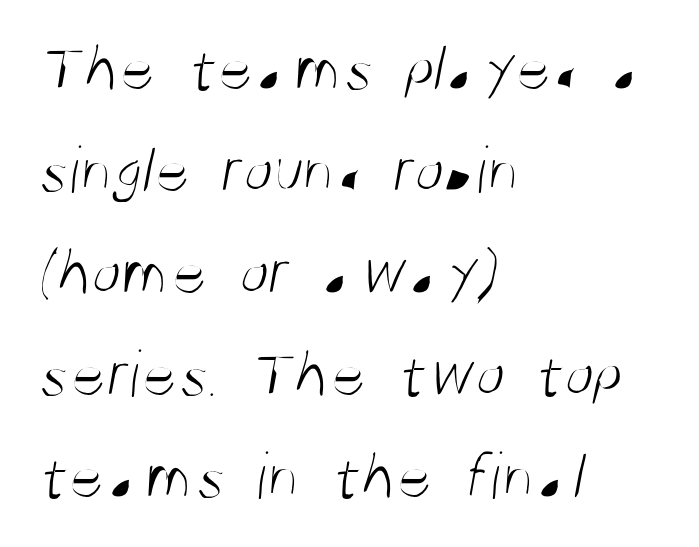
Vertically, the passage feels balanced, rows spaced as you'd expect. The passage shown is typed in a proportional face where columns would drift. Letters have the restrained weight of plain body copy at most. This rendering employs a face without finishing strokes, i.e., a sans-serif. Where is the straight margin? On the left.
